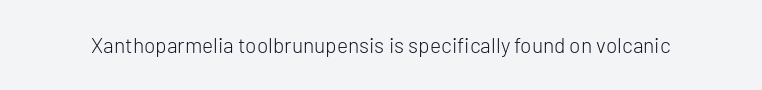
{"italic": "no", "bold": "no", "underline": "no", "letter_spacing": "normal", "letter_spacing_em": 0.0, "glyph_px": 21}
